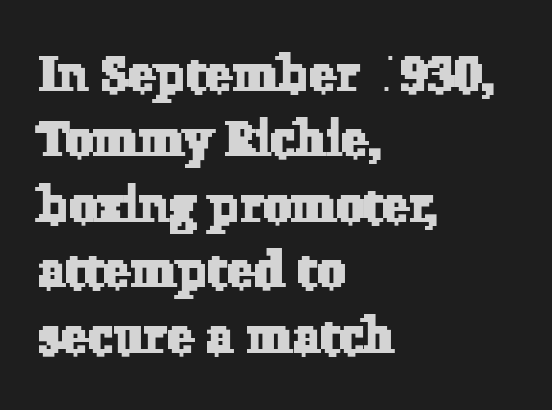
This rendering features lettering with no underline. Compared with typical paragraphs, the rows here are spaced about the same. How are the letters spaced? Ordinarily, with no added tracking. These lines are set flush left with a ragged right edge. Note the varied advance widths — an 'i' is clearly narrower than an 'm'.
